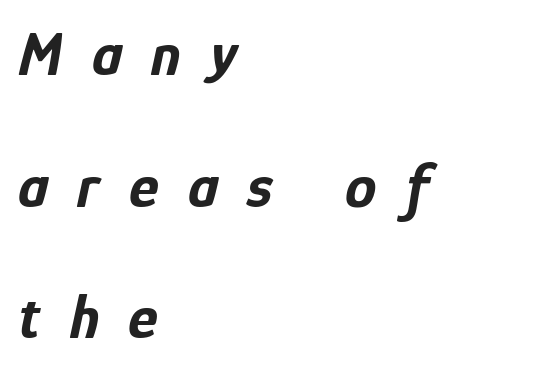
Unmarked baselines from the first word to the last. Someone cranked the tracking dial way up on this one. Alignment: flush left. These lines are rendered in a variable-pitch font. Heft: maximum for text — a bold. This is oblique type, the kind used for emphasis or titles.
